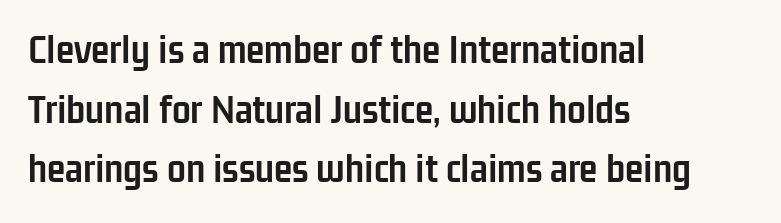
{"serif": "no", "italic": "no", "bold": "yes", "weight": "semibold", "width": "condensed", "stroke_contrast": "low", "x_height": "medium", "monospaced": "no", "underline": "no", "align": "left", "line_spacing": "normal", "line_spacing_ratio": 1.42, "letter_spacing": "normal", "letter_spacing_em": 0.0, "glyph_px": 42}
